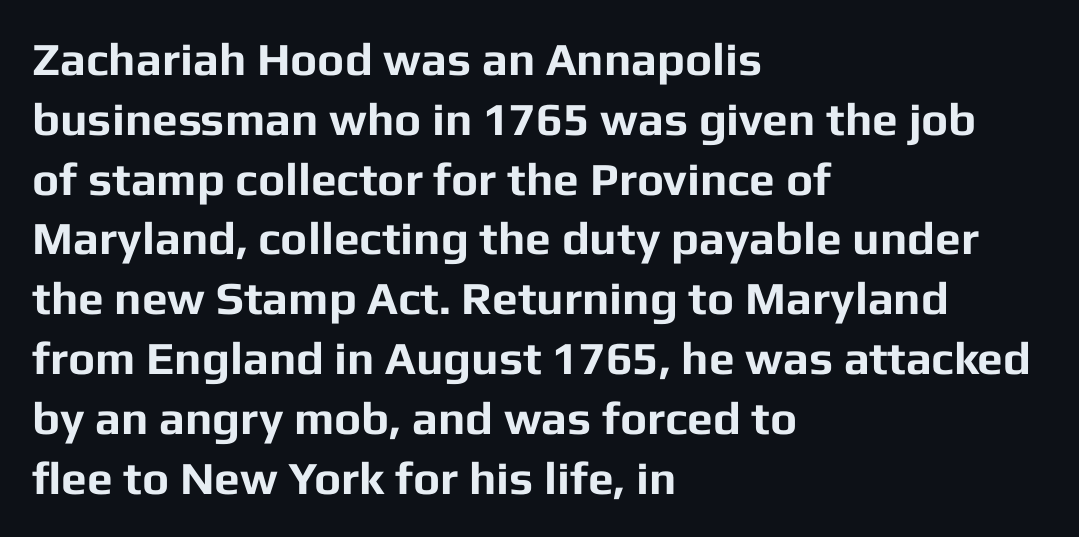
The image shows 46 px bold sans-serif type, upright; set left-aligned, normal line spacing (1.3x), normal letter spacing, not underlined; low stroke contrast and a medium x-height.
